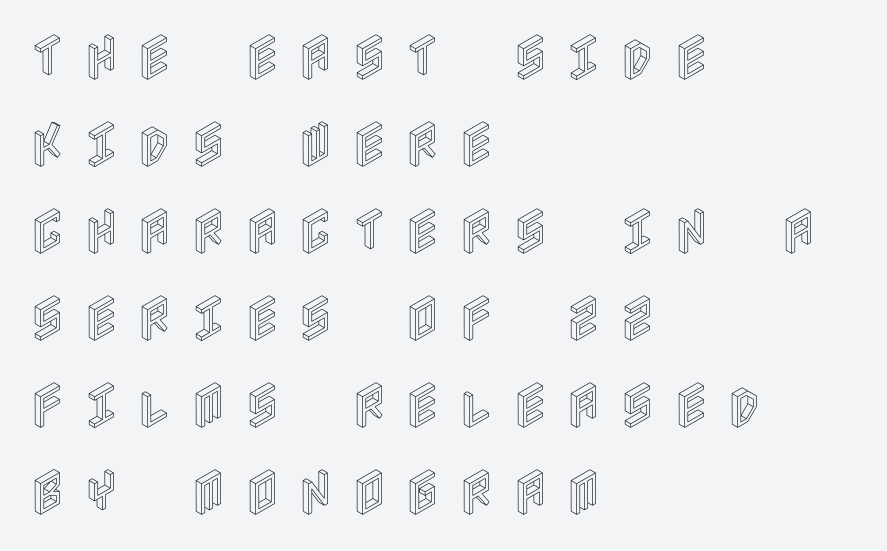
The image shows 50 px condensed type, upright; set left-aligned, line spacing 1.74x, unusually wide letter spacing (+0.34 em), not underlined; a large x-height.
